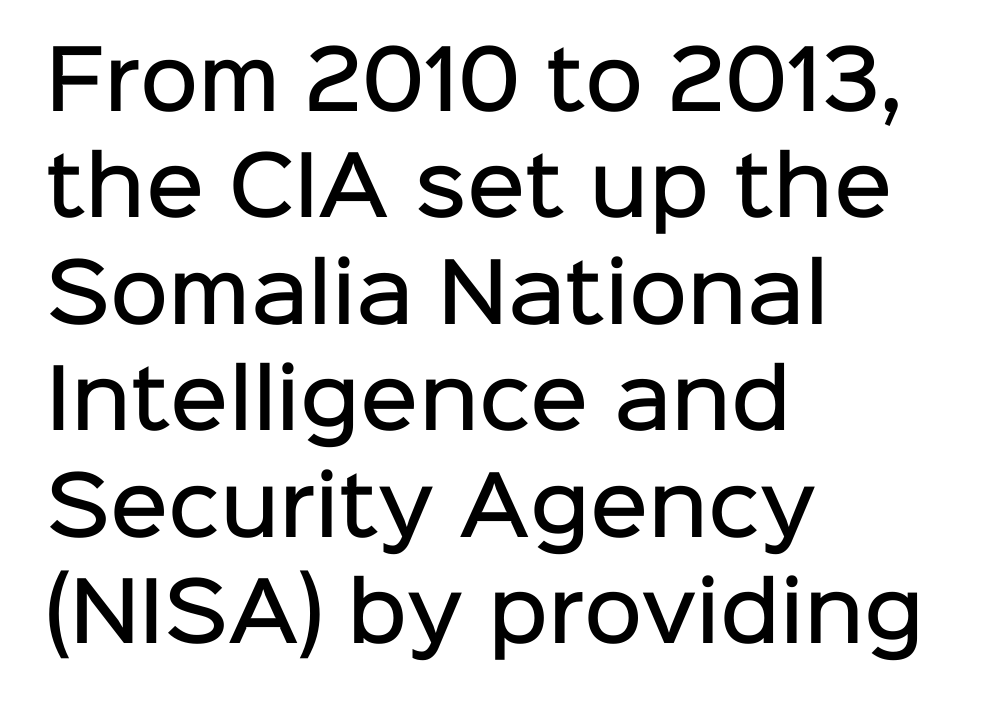
The block of text has a typical density, with ordinary space between rows. The rendering shows plain stroke endings on the letterforms — a sans-serif design. These words are printed semibold, heavier than regular yet not bold. Quick note: underline off. Think of a printed novel: that variable character pitch is what you see here. Compared with a centered layout, this one pins lines to the left instead.
